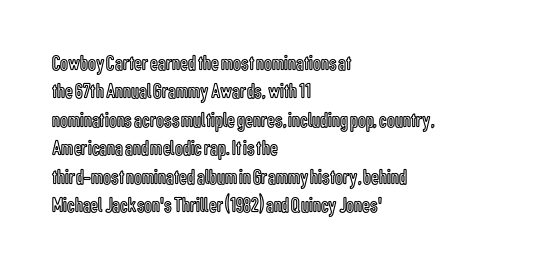
{"italic": "no", "underline": "no", "align": "left", "line_spacing": "normal", "line_spacing_ratio": 1.29, "letter_spacing": "normal", "letter_spacing_em": 0.0, "glyph_px": 22}
